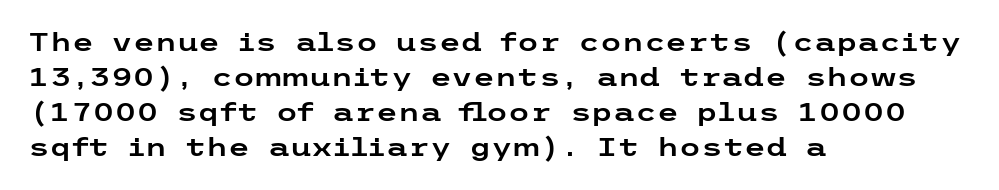
{"italic": "no", "underline": "no", "align": "left", "line_spacing": "normal", "line_spacing_ratio": 1.4, "letter_spacing": "normal", "letter_spacing_em": 0.0, "glyph_px": 25}
